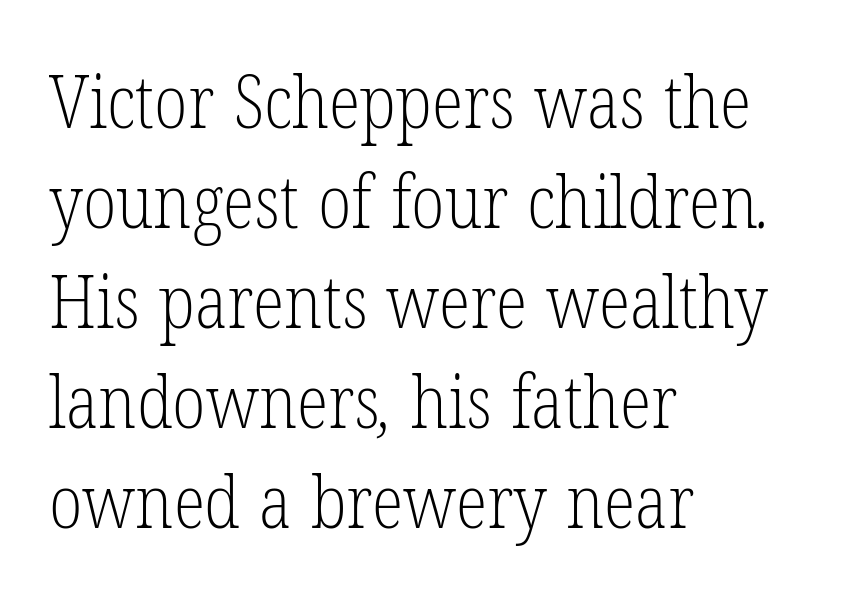
The image shows 73 px light, condensed serif type; set left-aligned, normal line spacing (1.37x), normal letter spacing, not underlined; low stroke contrast and a medium x-height.
